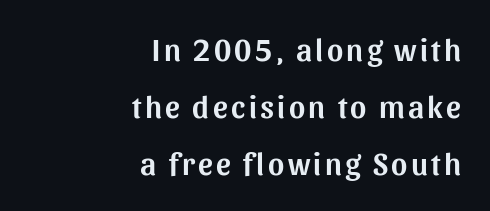
The letters advance in unequal steps, a hallmark of proportional type. Honestly, there is no underline to notice here at all. The paragraph shown leans on its right margin. Does the type have serifs? No, each stem ends abruptly.
